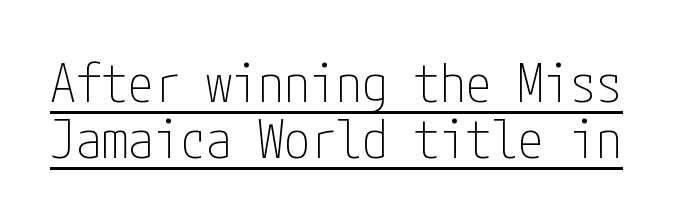
Q: Is the text bold? A: No.
Q: Is the text italic (slanted)? A: No, it is upright.
Q: Is the typeface a serif or a sans-serif typeface? A: Sans-serif.
Q: Is the text underlined? A: Yes.
Q: Is the spacing between letters normal or unusually wide? A: Normal.
Q: Is the spacing between lines tight, normal or loose? A: Tight.
Q: Width (condensed, normal, or wide)? A: Condensed.
Q: Stroke contrast? A: Low.
Q: x-height? A: Medium.
